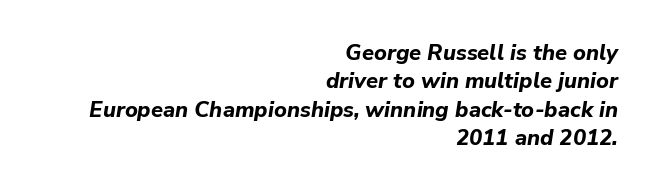
Q: Is the text bold? A: Yes.
Q: Is the text italic (slanted)? A: Yes, it leans right by about 9 degrees.
Q: Is the text underlined? A: No.
Q: How is the paragraph aligned? A: Right-aligned.
Q: Is the spacing between letters normal or unusually wide? A: Normal.
Q: Is the spacing between lines tight, normal or loose? A: Normal.
